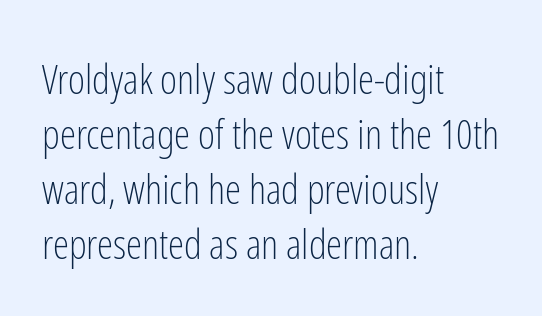
Q: Is the text bold? A: No.
Q: Is the text italic (slanted)? A: No, it is upright.
Q: Is the typeface a serif or a sans-serif typeface? A: Sans-serif.
Q: Is the text underlined? A: No.
Q: How is the paragraph aligned? A: Left-aligned.
Q: Is the spacing between letters normal or unusually wide? A: Normal.
Q: Is the spacing between lines tight, normal or loose? A: Normal.
Q: Width (condensed, normal, or wide)? A: Condensed.
Q: Stroke contrast? A: Low.
Q: x-height? A: Medium.
Q: Monospaced? A: No.
